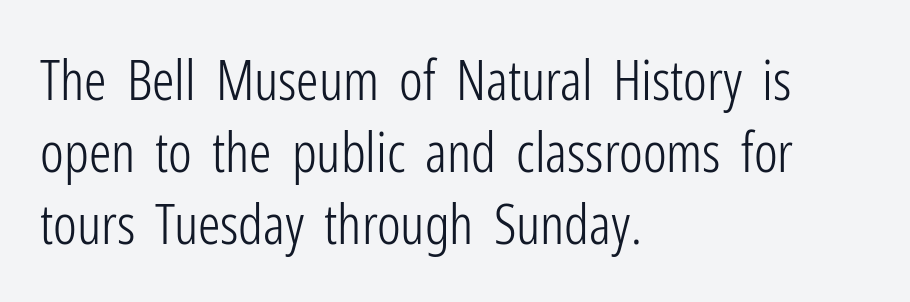
{"serif": "no", "italic": "no", "bold": "no", "weight": "light", "width": "condensed", "stroke_contrast": "low", "x_height": "medium", "monospaced": "no", "underline": "no", "align": "left", "line_spacing": "normal", "line_spacing_ratio": 1.29, "letter_spacing": "normal", "letter_spacing_em": 0.0, "glyph_px": 56}
